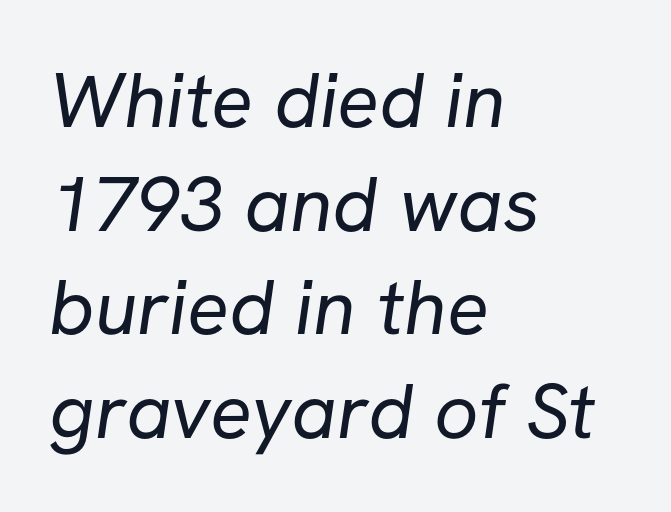
The image shows 78 px regular-weight sans-serif type; set left-aligned, normal line spacing (1.33x), normal letter spacing, not underlined; low stroke contrast and a medium x-height.
